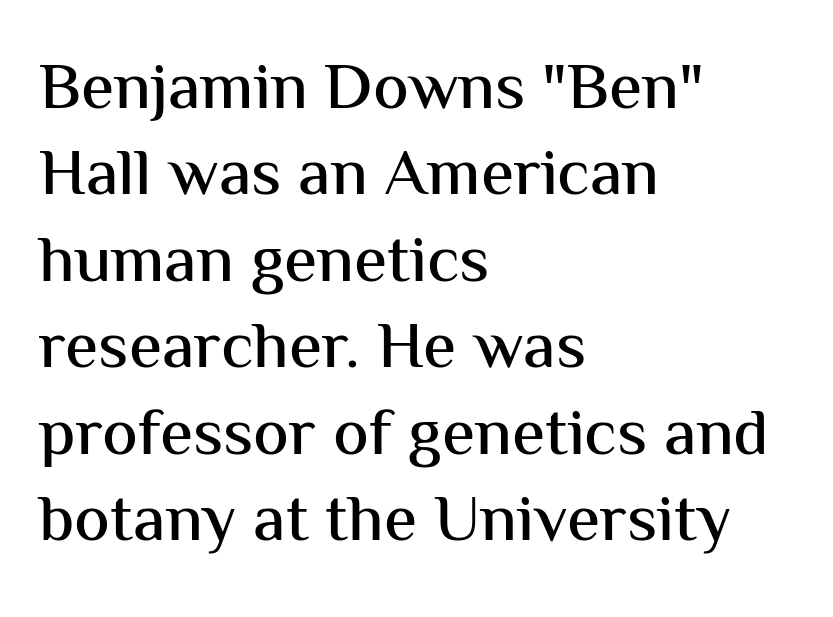
{"serif": "no", "italic": "no", "width": "normal", "stroke_contrast": "medium", "x_height": "medium", "monospaced": "no", "underline": "no", "align": "left", "line_spacing": "normal", "line_spacing_ratio": 1.29, "letter_spacing": "normal", "letter_spacing_em": 0.0, "glyph_px": 67}
